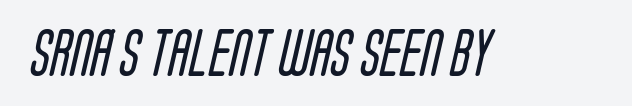
Stroke mass is kept to a normal reading level or below. Type without underlining. This rendering employs a face without finishing strokes, i.e., a sans-serif. Characters follow at the spacing the type designer built in. These lines are rendered in a variable-pitch font.
